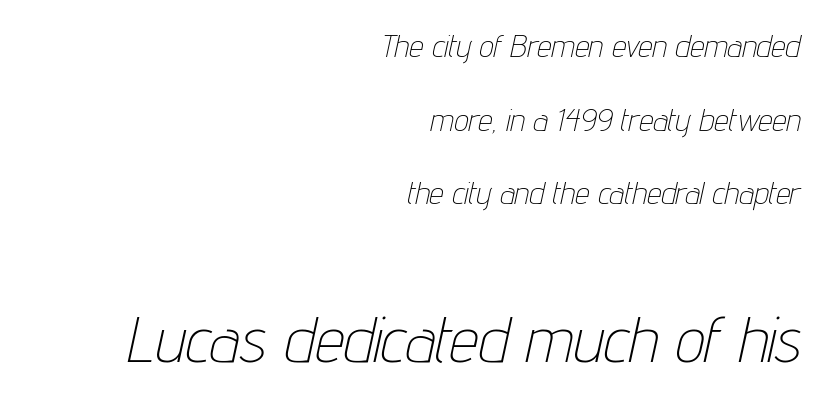
The image shows 65 px thin, condensed type, italic (leaning right); set right-aligned, loose line spacing (2.3x), normal letter spacing, not underlined; the second (bottom) block is 2.03x larger; low stroke contrast and a medium x-height.
